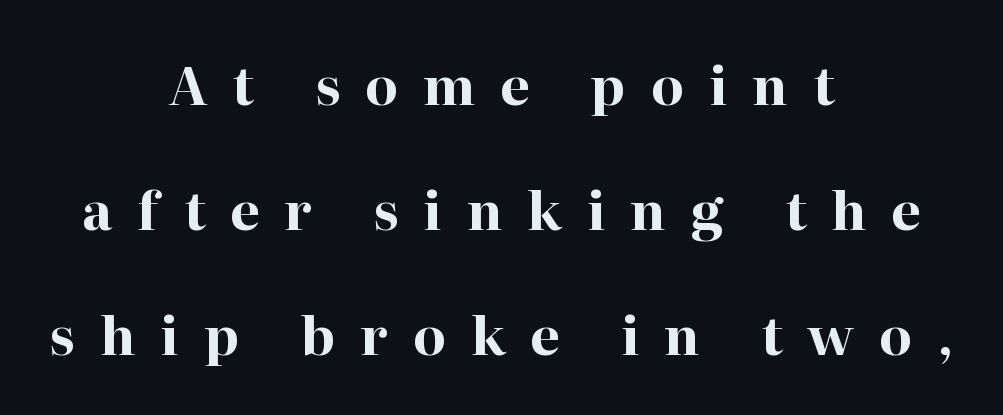
The image shows 53 px bold serif type, upright; set centered, loose line spacing (2.36x), unusually wide letter spacing (+0.47 em), not underlined; high stroke contrast and a medium x-height.
